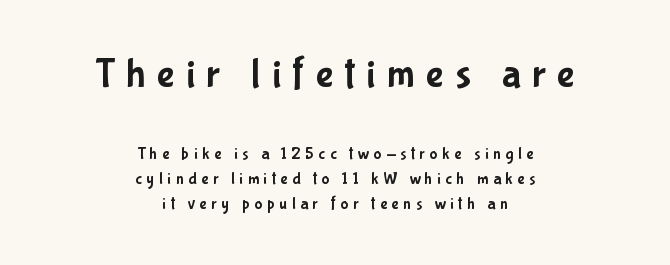
{"serif": "no", "italic": "no", "width": "condensed", "stroke_contrast": "low", "x_height": "medium", "monospaced": "no", "underline": "no", "align": "center", "line_spacing": "normal", "line_spacing_ratio": 1.45, "letter_spacing": "wide", "letter_spacing_em": 0.27, "larger_block": "first", "size_ratio": 2.47, "glyph_px": 42}
